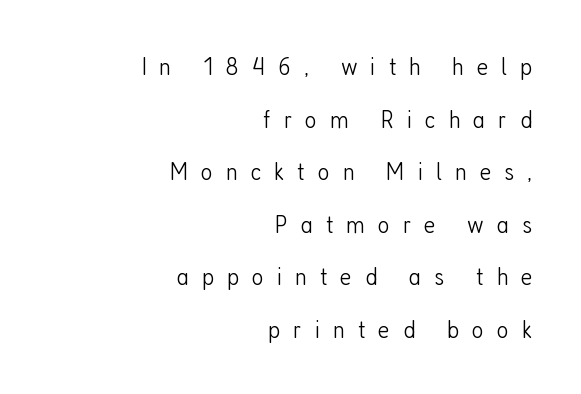
The image shows 26 px text type, upright; set right-aligned, loose line spacing (2.02x), unusually wide letter spacing (+0.5 em), not underlined.
